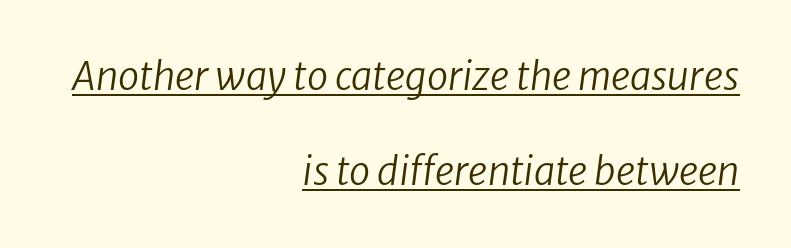
{"italic": "yes", "lean": "right", "slant_degrees": 8, "bold": "no", "weight": "regular", "width": "normal", "stroke_contrast": "low", "x_height": "medium", "monospaced": "no", "underline": "yes", "align": "right", "line_spacing": "loose", "line_spacing_ratio": 2.5, "letter_spacing": "normal", "letter_spacing_em": 0.0, "glyph_px": 38}
